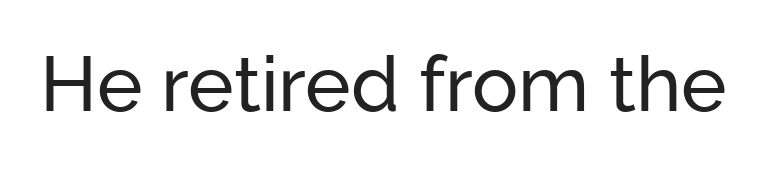
{"serif": "no", "italic": "no", "width": "normal", "stroke_contrast": "low", "x_height": "medium", "monospaced": "no", "underline": "no", "letter_spacing": "normal", "letter_spacing_em": 0.0, "glyph_px": 77}
